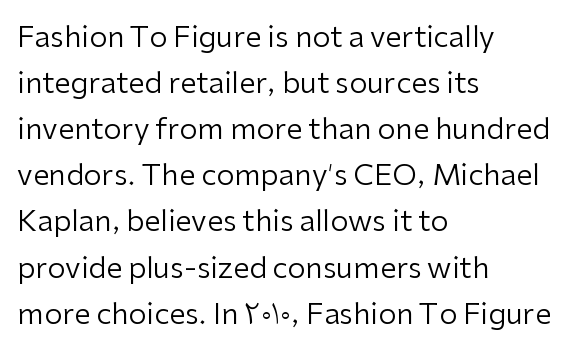
Clear beneath every line of the passage. Which margin do the lines hug? The left one — the right edge is uneven. Each letter keeps its own natural width here, so spacing adapts to shape. Is the stroke heavy? The answer is a plain regular-or-lighter.
